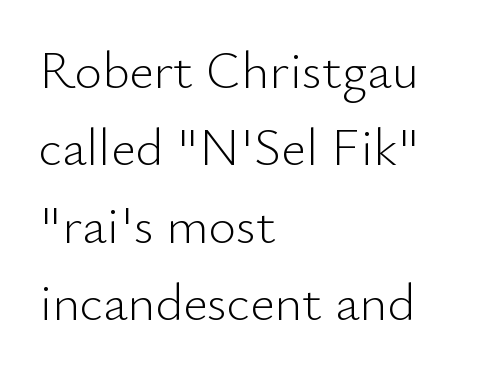
Q: Is the text bold? A: No.
Q: Is the text italic (slanted)? A: No, it is upright.
Q: Is the typeface a serif or a sans-serif typeface? A: Sans-serif.
Q: Is the text underlined? A: No.
Q: How is the paragraph aligned? A: Left-aligned.
Q: Is the spacing between letters normal or unusually wide? A: Normal.
Q: Is the spacing between lines tight, normal or loose? A: Normal.
Q: Width (condensed, normal, or wide)? A: Normal.
Q: Stroke contrast? A: Low.
Q: x-height? A: Small.
Q: Monospaced? A: No.
